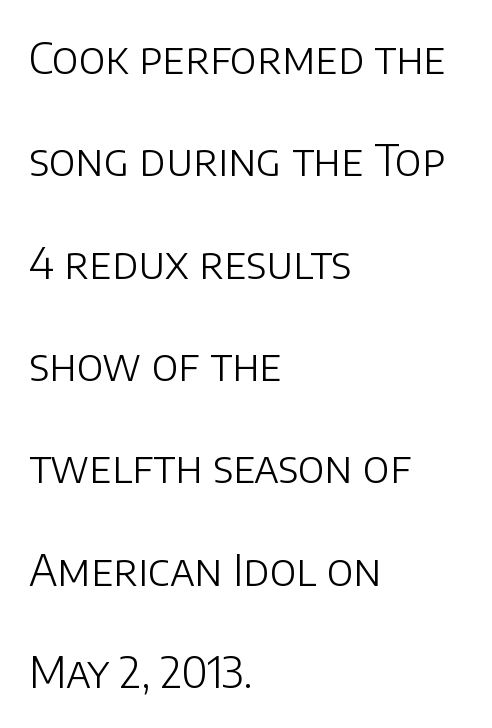
The rag falls on the right side of this text block. Baseline-to-baseline distance is far greater than the letter height. Quick note: not italic, upright. Looks like regular typesetting: each glyph gets only the width it needs. Look at the tracking — it's just the regular setting, nothing added.
